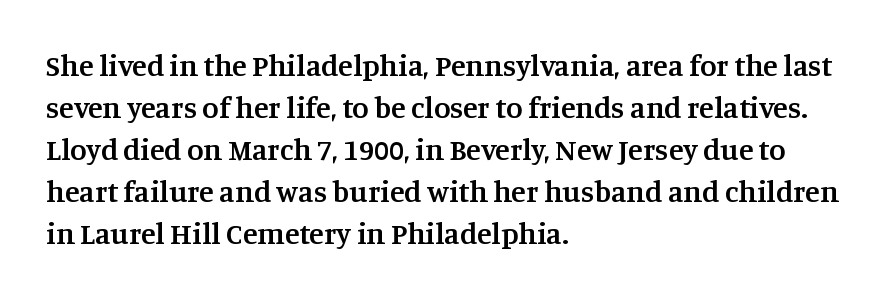
{"serif": "yes", "italic": "no", "bold": "semi", "weight": "semibold", "width": "normal", "stroke_contrast": "medium", "x_height": "large", "monospaced": "no", "underline": "no", "align": "left", "line_spacing": "normal", "line_spacing_ratio": 1.4, "letter_spacing": "normal", "letter_spacing_em": 0.0, "glyph_px": 30}
